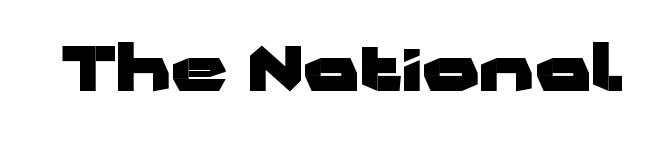
The image shows 62 px heavy, wide sans-serif type, upright; set normal letter spacing, not underlined; low stroke contrast and a medium x-height.
